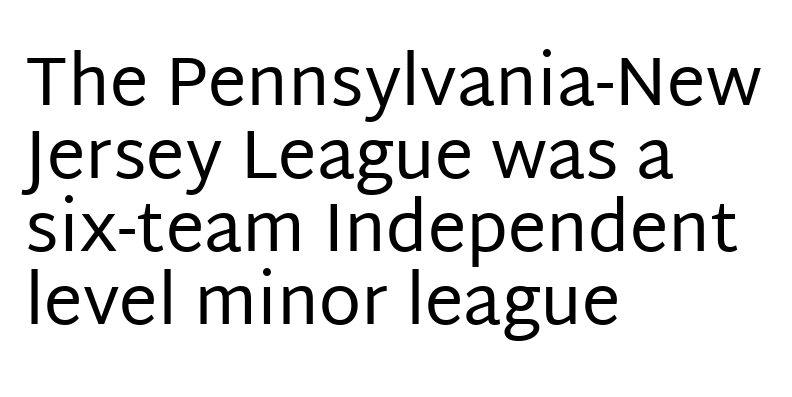
Q: Is the text bold? A: No.
Q: Is the text italic (slanted)? A: No, it is upright.
Q: Is the typeface a serif or a sans-serif typeface? A: Sans-serif.
Q: Is the text underlined? A: No.
Q: How is the paragraph aligned? A: Left-aligned.
Q: Is the spacing between letters normal or unusually wide? A: Normal.
Q: Is the spacing between lines tight, normal or loose? A: Tight.
Q: Width (condensed, normal, or wide)? A: Normal.
Q: Stroke contrast? A: Low.
Q: x-height? A: Large.
Q: Monospaced? A: No.
